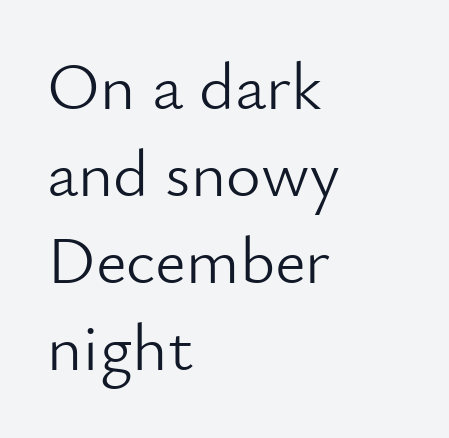
Spacing between characters is what you'd get straight out of the box. A typesetter would call this proportional, since set widths differ per character. Serif or sans? Sans — the stroke terminals are bare. The rendering uses a moderate line-height, typical for paragraphs. This sample is left-justified, so line endings fall wherever the words run out.
